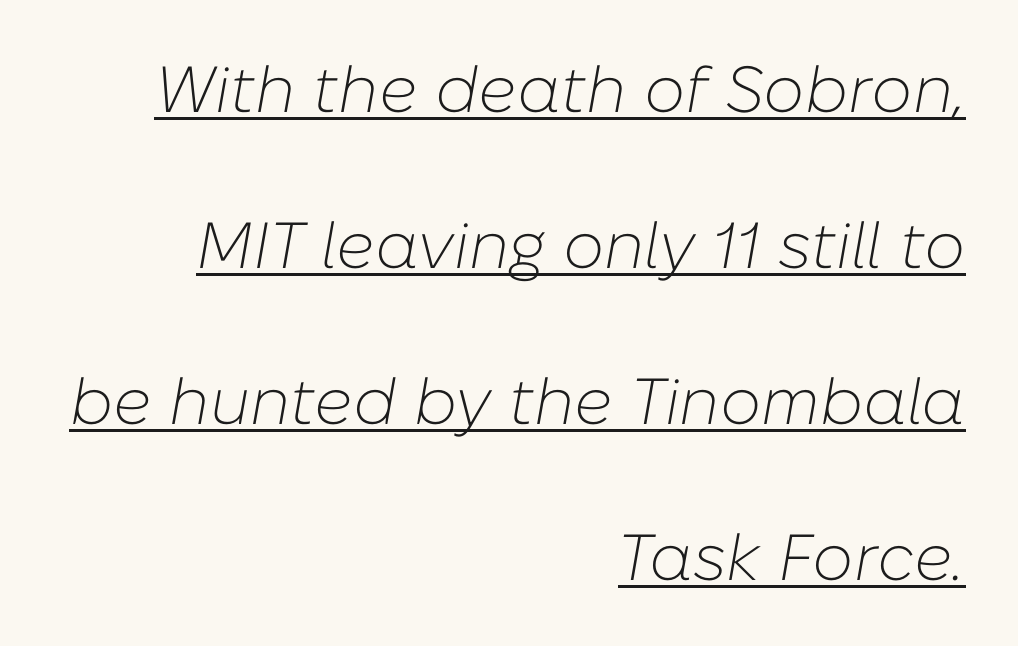
{"italic": "yes", "lean": "right", "slant_degrees": 10, "bold": "no", "weight": "light", "width": "normal", "stroke_contrast": "low", "x_height": "medium", "monospaced": "no", "underline": "yes", "align": "right", "line_spacing": "loose", "line_spacing_ratio": 2.4, "letter_spacing": "normal", "letter_spacing_em": 0.0, "glyph_px": 65}
